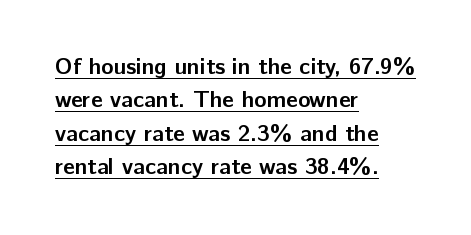
Thick stems and heavy bowls — unmistakably bold. It's the straight-up-and-down kind of type. Students, observe the line beneath the letters — that is underlining. Reading down the column, the eye jumps a familiar distance to each next line.
